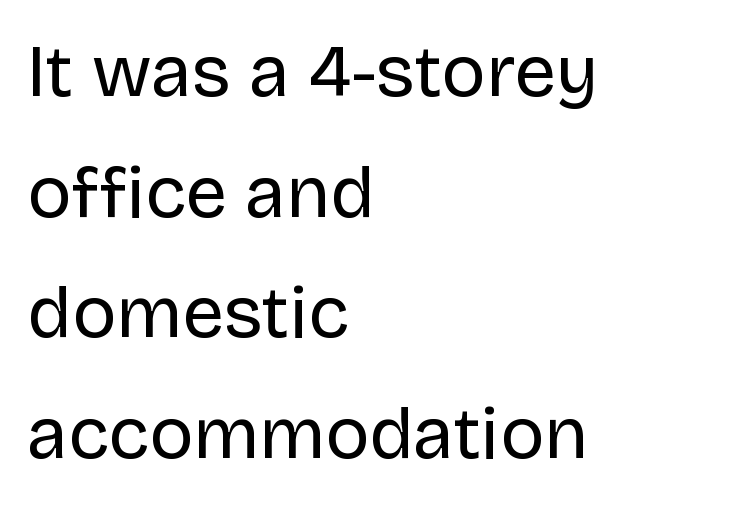
Q: Is the text bold? A: No.
Q: Is the text italic (slanted)? A: No, it is upright.
Q: Is the typeface a serif or a sans-serif typeface? A: Sans-serif.
Q: Is the text underlined? A: No.
Q: How is the paragraph aligned? A: Left-aligned.
Q: Is the spacing between letters normal or unusually wide? A: Normal.
Q: Is the spacing between lines tight, normal or loose? A: Normal.
Q: Width (condensed, normal, or wide)? A: Normal.
Q: Stroke contrast? A: Low.
Q: x-height? A: Large.
Q: Monospaced? A: No.
